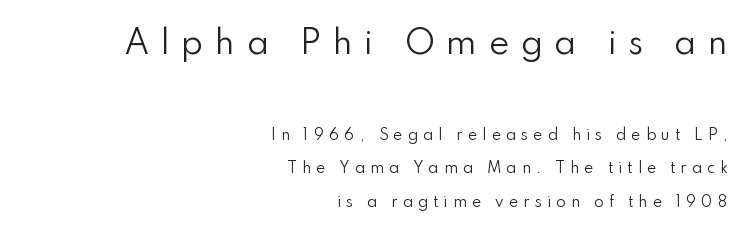
The image shows 31 px regular-weight sans-serif type, upright; set right-aligned, loose line spacing (2.41x), unusually wide letter spacing (+0.37 em), not underlined; the first (top) block is 2.21x larger; low stroke contrast and a small x-height.
